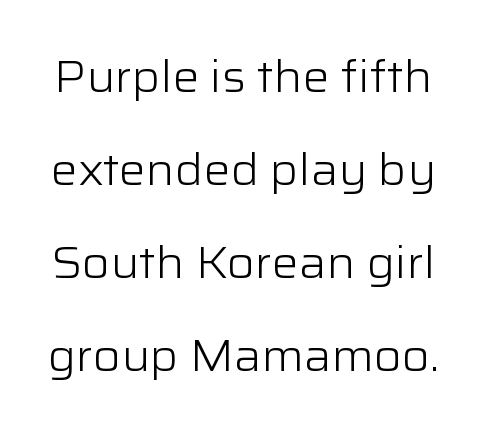
{"serif": "no", "italic": "no", "bold": "no", "weight": "light", "width": "normal", "stroke_contrast": "low", "x_height": "medium", "monospaced": "no", "underline": "no", "line_spacing": "loose", "line_spacing_ratio": 2.07, "letter_spacing": "normal", "letter_spacing_em": 0.0, "glyph_px": 45}
